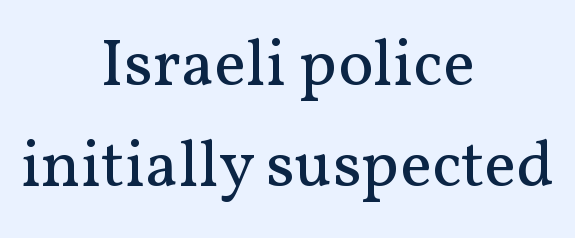
The image shows 67 px regular-weight serif type, upright; set centered, normal line spacing (1.51x), normal letter spacing, not underlined; medium stroke contrast and a medium x-height.
